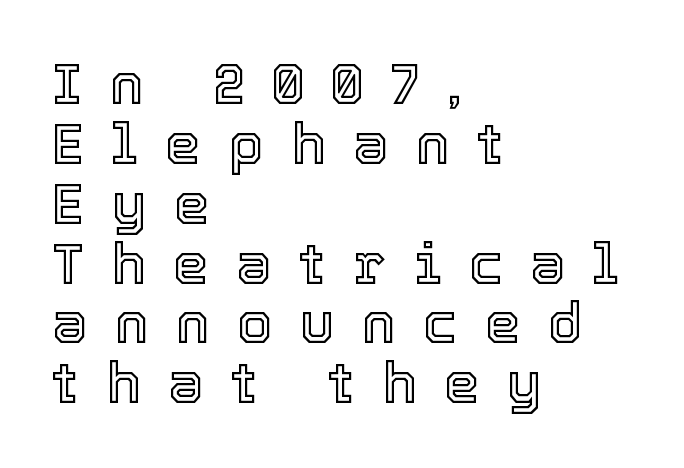
{"italic": "no", "width": "normal", "x_height": "medium", "monospaced": "no", "underline": "no", "align": "left", "line_spacing": "tight", "line_spacing_ratio": 1.05, "letter_spacing": "wide", "letter_spacing_em": 0.48, "glyph_px": 57}
